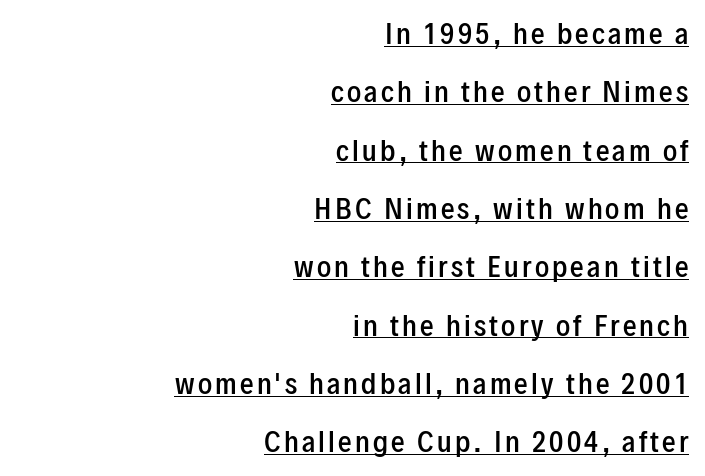
Q: Is the text bold? A: Semi-bold.
Q: Is the text italic (slanted)? A: No, it is upright.
Q: Is the text underlined? A: Yes.
Q: How is the paragraph aligned? A: Right-aligned.
Q: Is the spacing between lines tight, normal or loose? A: Loose.
